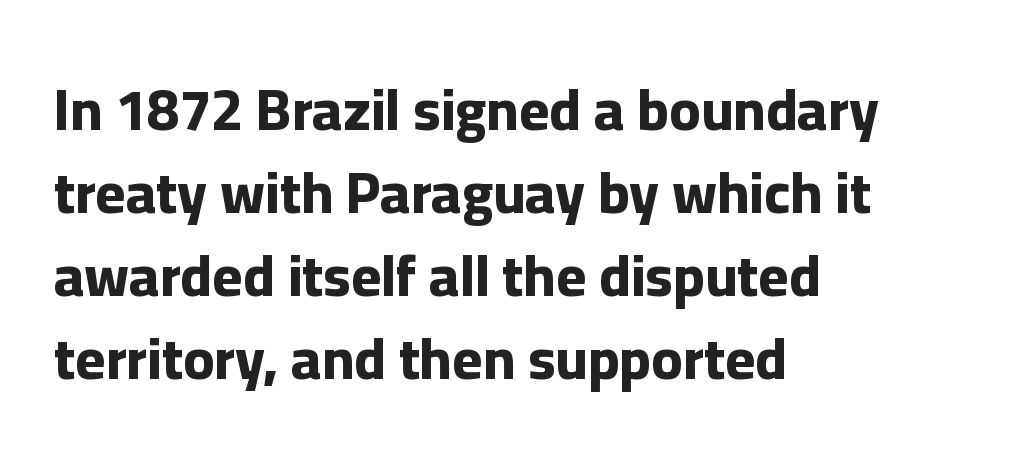
Q: Is the text bold? A: Yes.
Q: Is the text italic (slanted)? A: No, it is upright.
Q: Is the typeface a serif or a sans-serif typeface? A: Sans-serif.
Q: Is the text underlined? A: No.
Q: How is the paragraph aligned? A: Left-aligned.
Q: Is the spacing between letters normal or unusually wide? A: Normal.
Q: Is the spacing between lines tight, normal or loose? A: Normal.
Q: Width (condensed, normal, or wide)? A: Normal.
Q: Stroke contrast? A: Low.
Q: x-height? A: Medium.
Q: Monospaced? A: No.
